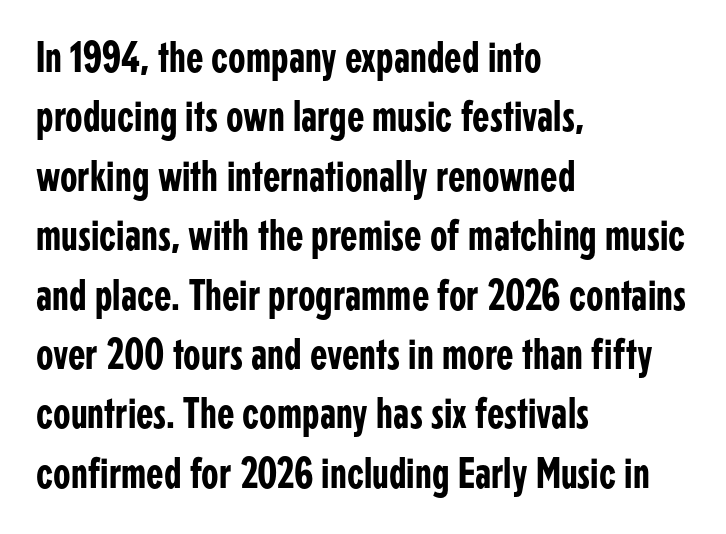
Q: Is the text italic (slanted)? A: No, it is upright.
Q: Is the typeface a serif or a sans-serif typeface? A: Sans-serif.
Q: Is the text underlined? A: No.
Q: How is the paragraph aligned? A: Left-aligned.
Q: Is the spacing between letters normal or unusually wide? A: Normal.
Q: Is the spacing between lines tight, normal or loose? A: Normal.
Q: Width (condensed, normal, or wide)? A: Condensed.
Q: Stroke contrast? A: Low.
Q: x-height? A: Medium.
Q: Monospaced? A: No.
